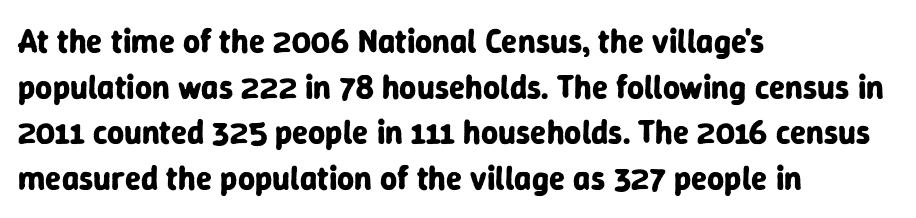
Q: Is the text bold? A: Yes.
Q: Is the text italic (slanted)? A: No, it is upright.
Q: Is the typeface a serif or a sans-serif typeface? A: Sans-serif.
Q: Is the text underlined? A: No.
Q: How is the paragraph aligned? A: Left-aligned.
Q: Is the spacing between letters normal or unusually wide? A: Normal.
Q: Is the spacing between lines tight, normal or loose? A: Normal.
Q: Width (condensed, normal, or wide)? A: Normal.
Q: Stroke contrast? A: Low.
Q: x-height? A: Medium.
Q: Monospaced? A: No.
